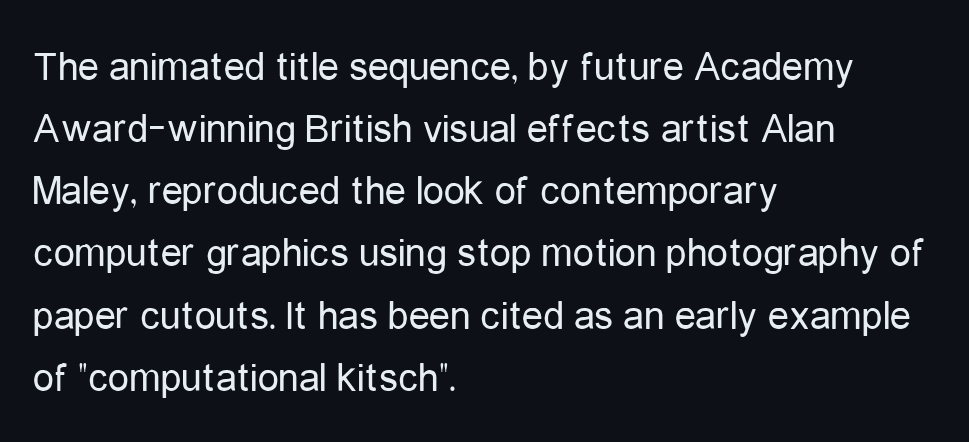
The image shows 42 px regular-weight, condensed sans-serif type, upright; set left-aligned, normal line spacing (1.48x), normal letter spacing, not underlined; low stroke contrast and a medium x-height.
